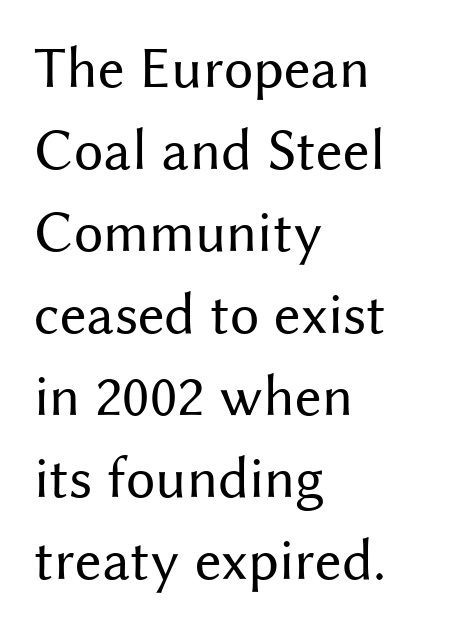
{"serif": "no", "italic": "no", "bold": "no", "weight": "regular", "width": "normal", "stroke_contrast": "medium", "x_height": "medium", "monospaced": "no", "underline": "no", "align": "left", "line_spacing": "normal", "line_spacing_ratio": 1.39, "letter_spacing": "normal", "letter_spacing_em": 0.0, "glyph_px": 59}
